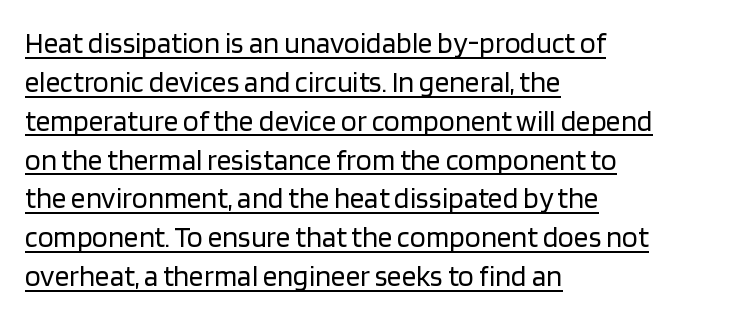
Q: Is the text bold? A: No.
Q: Is the text italic (slanted)? A: No, it is upright.
Q: Is the typeface a serif or a sans-serif typeface? A: Sans-serif.
Q: Is the text underlined? A: Yes.
Q: How is the paragraph aligned? A: Left-aligned.
Q: Is the spacing between letters normal or unusually wide? A: Normal.
Q: Is the spacing between lines tight, normal or loose? A: Normal.
Q: Width (condensed, normal, or wide)? A: Normal.
Q: Stroke contrast? A: Low.
Q: x-height? A: Large.
Q: Monospaced? A: No.
